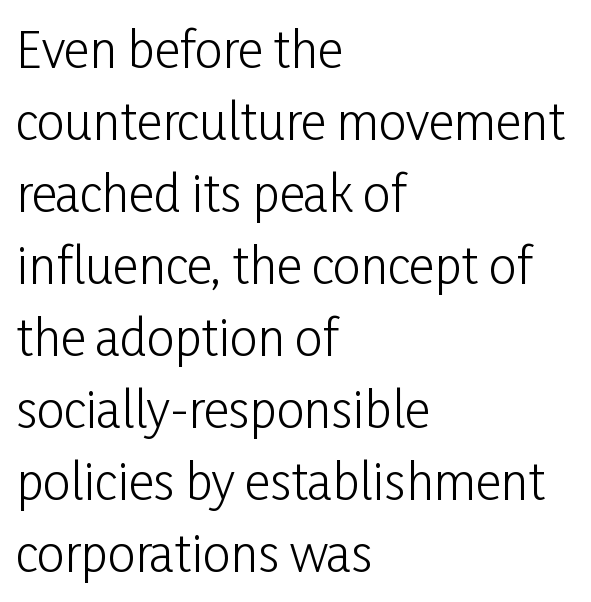
Q: Is the text bold? A: No.
Q: Is the text italic (slanted)? A: No, it is upright.
Q: Is the typeface a serif or a sans-serif typeface? A: Sans-serif.
Q: Is the text underlined? A: No.
Q: How is the paragraph aligned? A: Left-aligned.
Q: Is the spacing between letters normal or unusually wide? A: Normal.
Q: Is the spacing between lines tight, normal or loose? A: Normal.
Q: Width (condensed, normal, or wide)? A: Condensed.
Q: Stroke contrast? A: Low.
Q: x-height? A: Medium.
Q: Monospaced? A: No.
